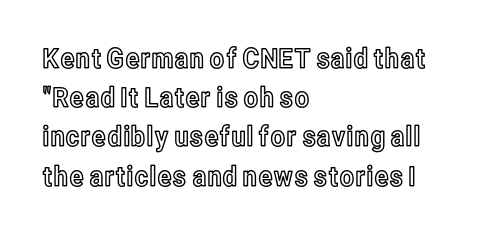
Q: Is the text italic (slanted)? A: No, it is upright.
Q: Is the text underlined? A: No.
Q: How is the paragraph aligned? A: Left-aligned.
Q: Is the spacing between letters normal or unusually wide? A: Normal.
Q: Is the spacing between lines tight, normal or loose? A: Normal.
Q: Width (condensed, normal, or wide)? A: Condensed.
Q: x-height? A: Medium.
Q: Monospaced? A: No.
